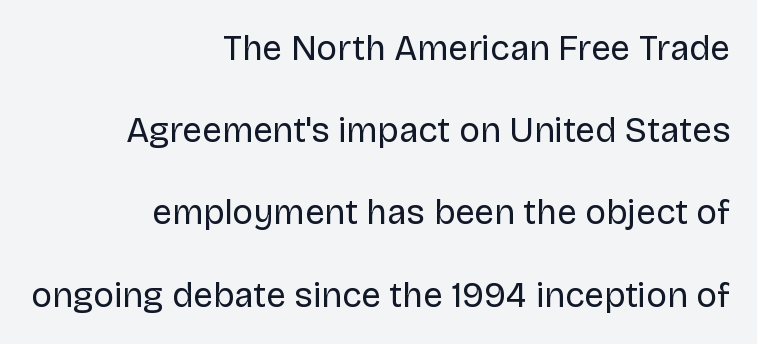
Q: Is the text bold? A: No.
Q: Is the text italic (slanted)? A: No, it is upright.
Q: Is the typeface a serif or a sans-serif typeface? A: Sans-serif.
Q: Is the text underlined? A: No.
Q: How is the paragraph aligned? A: Right-aligned.
Q: Is the spacing between letters normal or unusually wide? A: Normal.
Q: Is the spacing between lines tight, normal or loose? A: Loose.
Q: Width (condensed, normal, or wide)? A: Normal.
Q: Stroke contrast? A: Low.
Q: x-height? A: Large.
Q: Monospaced? A: No.
